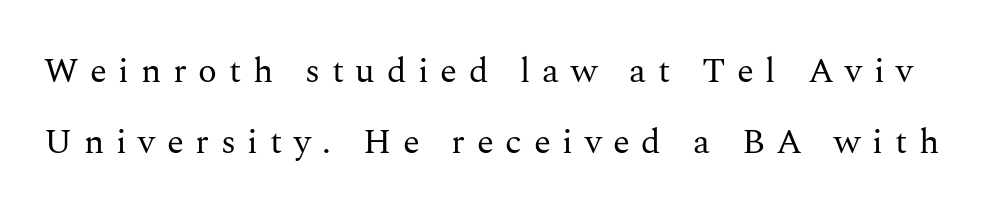
{"serif": "yes", "italic": "no", "bold": "no", "weight": "regular", "width": "normal", "stroke_contrast": "medium", "x_height": "medium", "monospaced": "no", "underline": "no", "line_spacing": "loose", "line_spacing_ratio": 2.03, "letter_spacing": "wide", "letter_spacing_em": 0.33, "glyph_px": 35}
